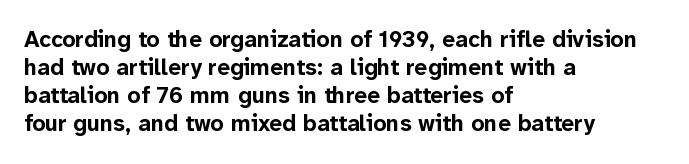
Q: Is the text bold? A: Yes.
Q: Is the text italic (slanted)? A: No, it is upright.
Q: Is the text underlined? A: No.
Q: How is the paragraph aligned? A: Left-aligned.
Q: Is the spacing between letters normal or unusually wide? A: Normal.
